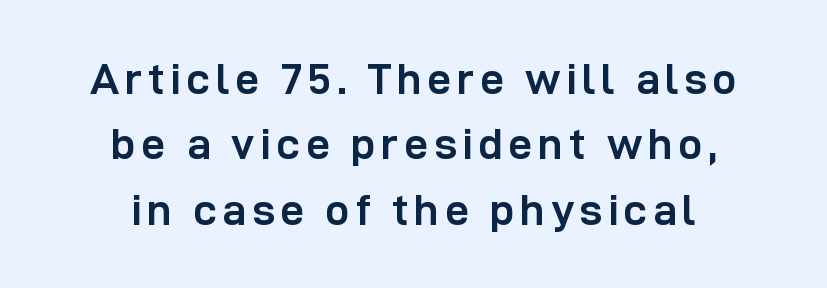
Q: Is the text bold? A: Yes.
Q: Is the text italic (slanted)? A: No, it is upright.
Q: Is the typeface a serif or a sans-serif typeface? A: Sans-serif.
Q: Is the text underlined? A: No.
Q: How is the paragraph aligned? A: Centered.
Q: Is the spacing between lines tight, normal or loose? A: Normal.
Q: Width (condensed, normal, or wide)? A: Normal.
Q: Stroke contrast? A: Low.
Q: x-height? A: Medium.
Q: Monospaced? A: No.
